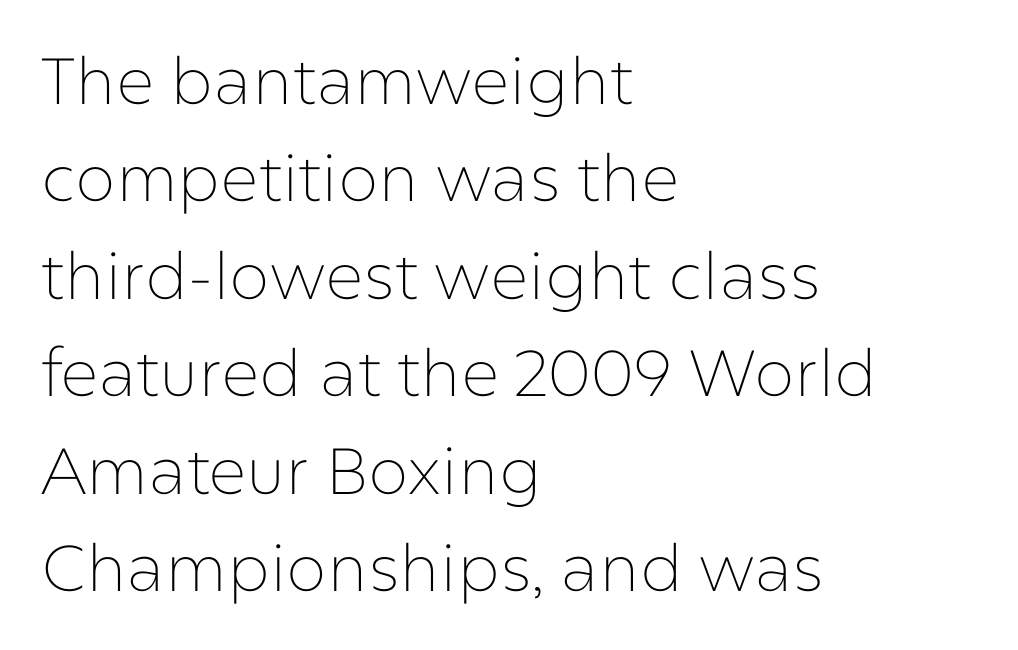
Nothing unusual about the tracking: characters are spaced as the font intends. Posture: vertical. Quick note: interline space is typical. If you drew a ruler down the left edge, every line would touch it.
